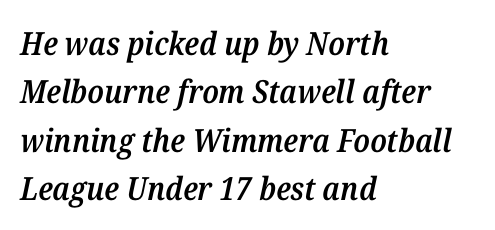
Nobody drew a line under any word here. Semibold letterforms, between regular and bold. There's an unmistakable incline to the writing here. Is this a fixed-width face? No — the glyphs have proportional, varying widths.
